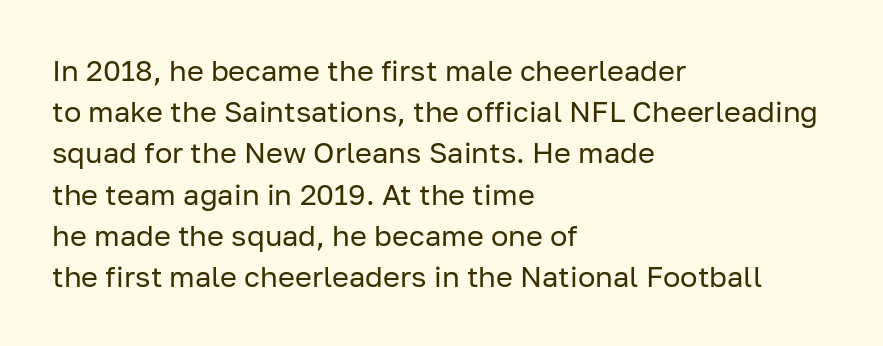
Q: Is the text bold? A: No.
Q: Is the text italic (slanted)? A: No, it is upright.
Q: Is the typeface a serif or a sans-serif typeface? A: Sans-serif.
Q: Is the text underlined? A: No.
Q: How is the paragraph aligned? A: Left-aligned.
Q: Is the spacing between letters normal or unusually wide? A: Normal.
Q: Is the spacing between lines tight, normal or loose? A: Normal.
Q: Width (condensed, normal, or wide)? A: Normal.
Q: Stroke contrast? A: Low.
Q: x-height? A: Medium.
Q: Monospaced? A: No.
